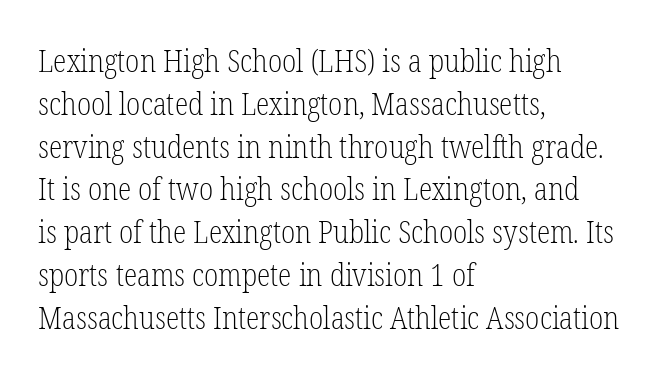
The image shows 31 px light, condensed serif type, upright; set left-aligned, normal line spacing (1.38x), normal letter spacing, not underlined; low stroke contrast and a medium x-height.
